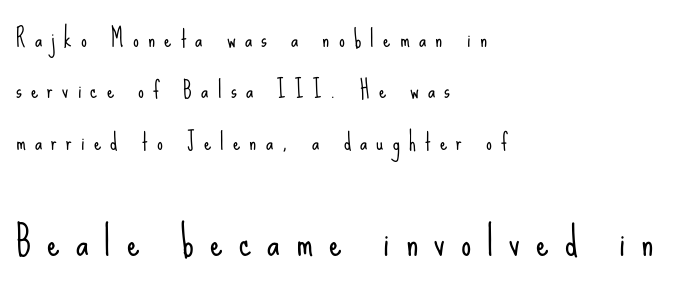
{"serif": "no", "italic": "no", "bold": "no", "weight": "light", "width": "condensed", "stroke_contrast": "low", "x_height": "small", "monospaced": "no", "underline": "no", "align": "left", "line_spacing": "loose", "line_spacing_ratio": 2.23, "letter_spacing": "wide", "letter_spacing_em": 0.4, "larger_block": "second", "size_ratio": 1.74, "glyph_px": 40}
